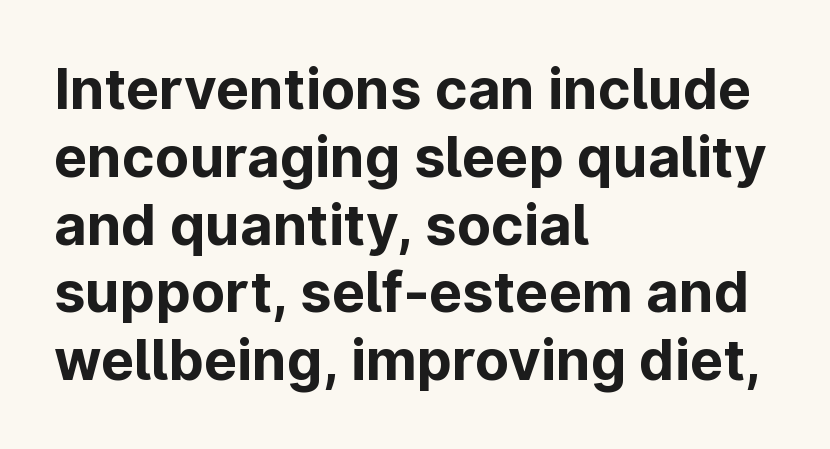
The lettering holds an erect, upright posture throughout. The rendering uses natural spacing where letterforms have individual widths. A dark, heavy texture on the line: the type is bold. This rendering features lettering with no underline. If you drew a ruler down the left edge, every line would touch it.
